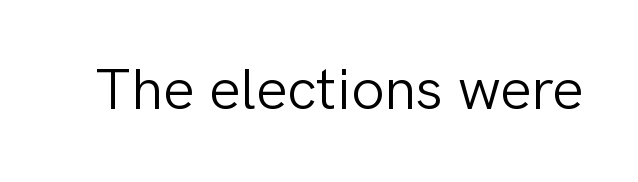
Q: Is the text bold? A: No.
Q: Is the text italic (slanted)? A: No, it is upright.
Q: Is the typeface a serif or a sans-serif typeface? A: Sans-serif.
Q: Is the text underlined? A: No.
Q: Is the spacing between letters normal or unusually wide? A: Normal.
Q: Width (condensed, normal, or wide)? A: Normal.
Q: Stroke contrast? A: Low.
Q: x-height? A: Medium.
Q: Monospaced? A: No.
